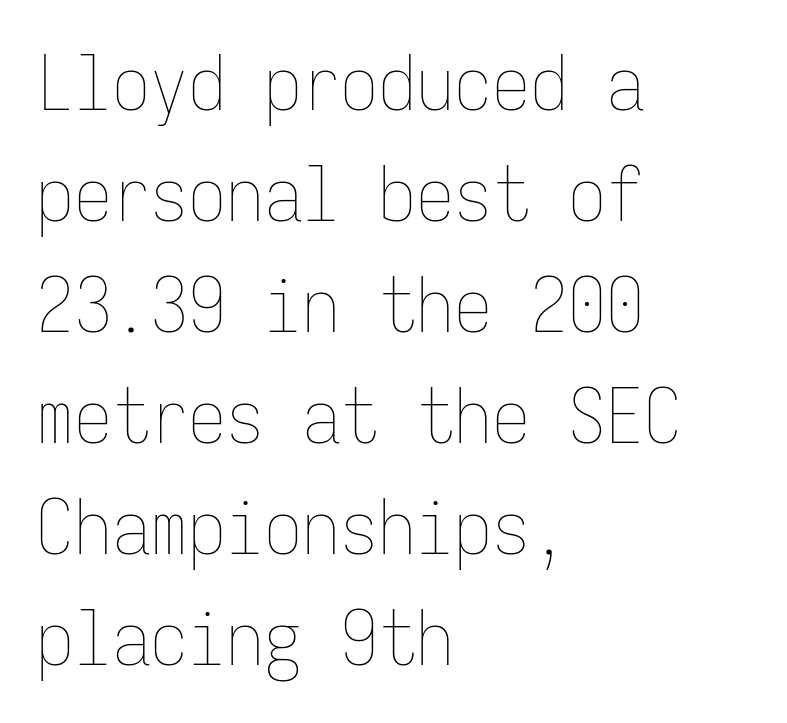
The image shows 76 px thin, condensed type, upright, monospaced; set left-aligned, normal line spacing (1.46x), normal letter spacing, not underlined; low stroke contrast and a medium x-height.
